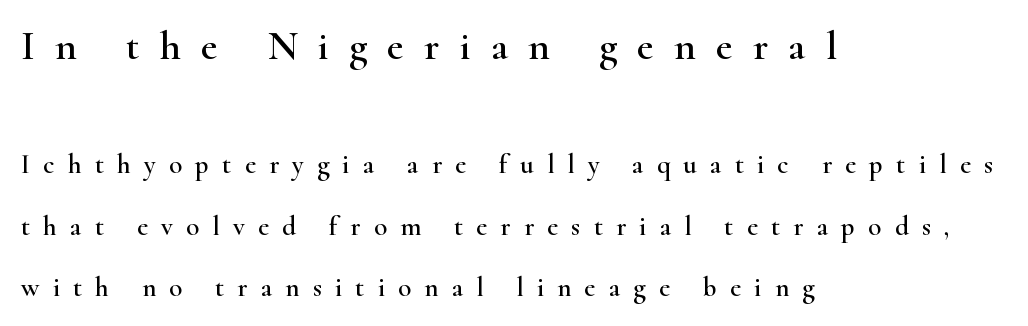
{"serif": "yes", "italic": "no", "width": "wide", "stroke_contrast": "high", "x_height": "small", "monospaced": "no", "underline": "no", "align": "left", "line_spacing": "loose", "line_spacing_ratio": 2.29, "letter_spacing": "wide", "letter_spacing_em": 0.49, "larger_block": "first", "size_ratio": 1.52, "glyph_px": 41}
